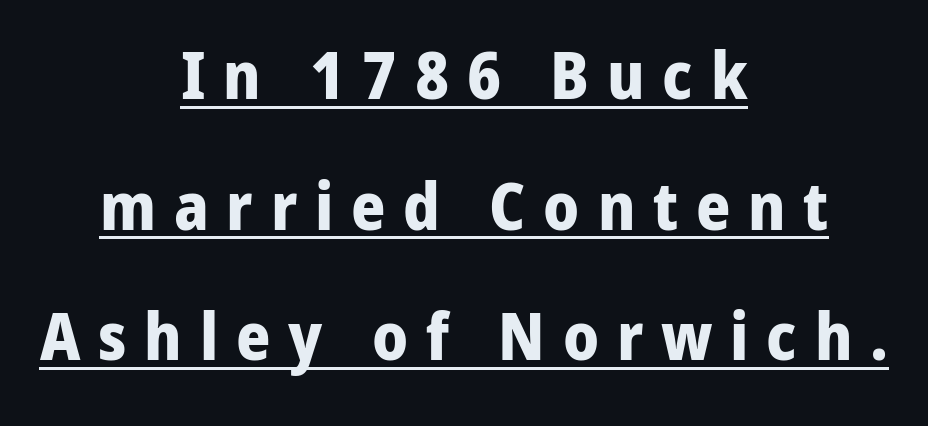
Every character sits straight up, as roman type does. The passage shown is typed in a proportional face where columns would drift. The paragraph has two soft edges and a firm central axis. Characters follow at a spacing far wider than the type designer built in.
